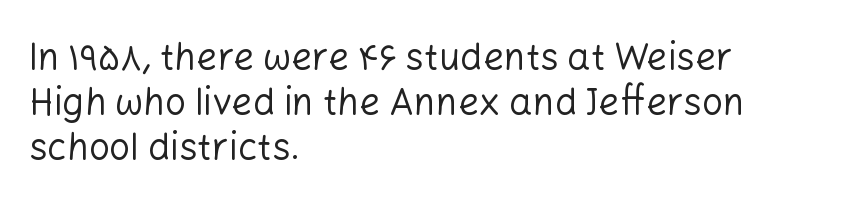
Q: Is the text bold? A: No.
Q: Is the text italic (slanted)? A: No, it is upright.
Q: Is the typeface a serif or a sans-serif typeface? A: Sans-serif.
Q: Is the text underlined? A: No.
Q: How is the paragraph aligned? A: Left-aligned.
Q: Is the spacing between letters normal or unusually wide? A: Normal.
Q: Width (condensed, normal, or wide)? A: Normal.
Q: Stroke contrast? A: Low.
Q: x-height? A: Medium.
Q: Monospaced? A: No.
